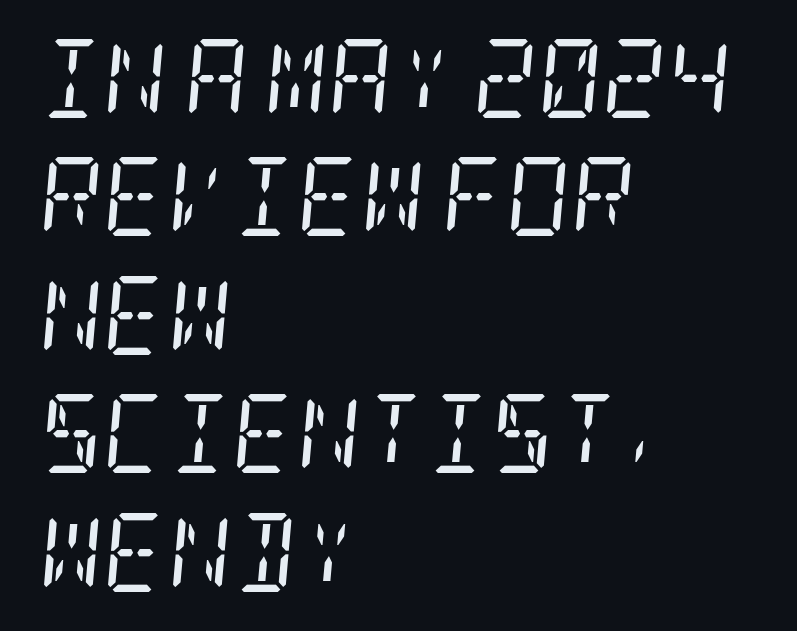
Q: Is the text bold? A: No.
Q: Is the text italic (slanted)? A: Yes, it leans right by about 5 degrees.
Q: Is the typeface a serif or a sans-serif typeface? A: Serif.
Q: Is the text underlined? A: No.
Q: How is the paragraph aligned? A: Left-aligned.
Q: Is the spacing between letters normal or unusually wide? A: Normal.
Q: Is the spacing between lines tight, normal or loose? A: Normal.
Q: Width (condensed, normal, or wide)? A: Condensed.
Q: Stroke contrast? A: Low.
Q: x-height? A: Large.
